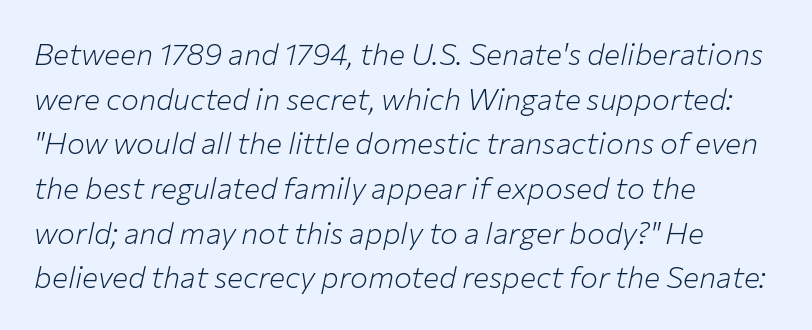
Q: Is the text bold? A: No.
Q: Is the text italic (slanted)? A: Yes, it leans right by about 12 degrees.
Q: Is the text underlined? A: No.
Q: How is the paragraph aligned? A: Left-aligned.
Q: Is the spacing between letters normal or unusually wide? A: Normal.
Q: Is the spacing between lines tight, normal or loose? A: Normal.
Q: Width (condensed, normal, or wide)? A: Normal.
Q: Stroke contrast? A: Low.
Q: x-height? A: Medium.
Q: Monospaced? A: No.
